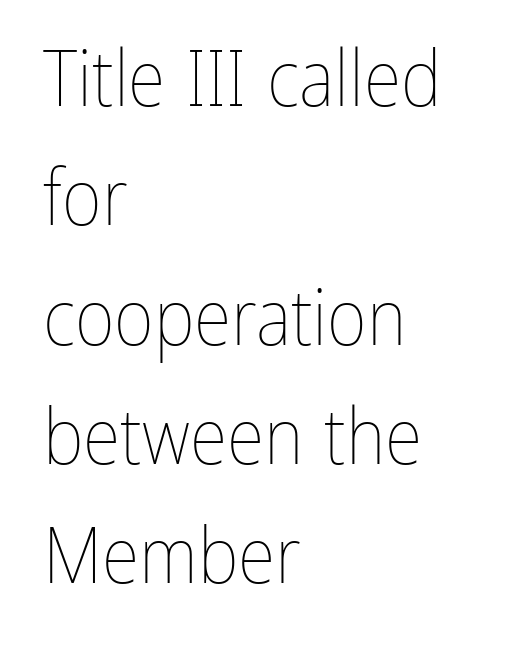
Q: Is the text bold? A: No.
Q: Is the text italic (slanted)? A: No, it is upright.
Q: Is the text underlined? A: No.
Q: How is the paragraph aligned? A: Left-aligned.
Q: Is the spacing between letters normal or unusually wide? A: Normal.
Q: Is the spacing between lines tight, normal or loose? A: Normal.
Q: Width (condensed, normal, or wide)? A: Condensed.
Q: Stroke contrast? A: Low.
Q: x-height? A: Medium.
Q: Monospaced? A: No.
